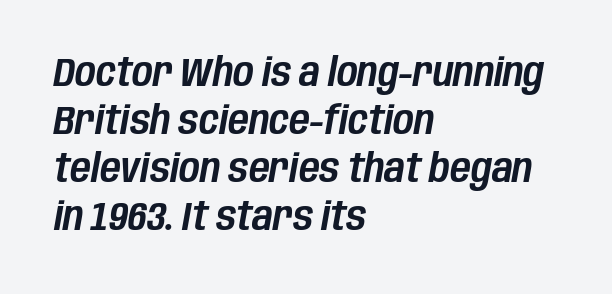
Q: Is the text italic (slanted)? A: Yes, it leans right by about 10 degrees.
Q: Is the text underlined? A: No.
Q: How is the paragraph aligned? A: Left-aligned.
Q: Is the spacing between letters normal or unusually wide? A: Normal.
Q: Width (condensed, normal, or wide)? A: Condensed.
Q: Stroke contrast? A: Low.
Q: x-height? A: Large.
Q: Monospaced? A: No.
